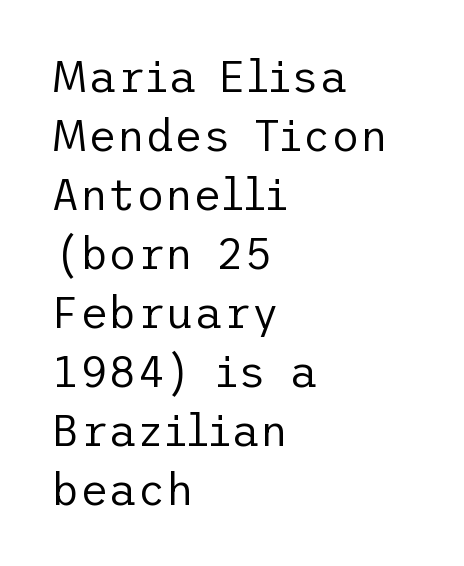
The line-height multiplier appears to be the usual default. The strokes carry an ordinary text weight at most. Note: no serifs on the glyphs. Bare-footed words on every line. One-word summary of the alignment: left.
